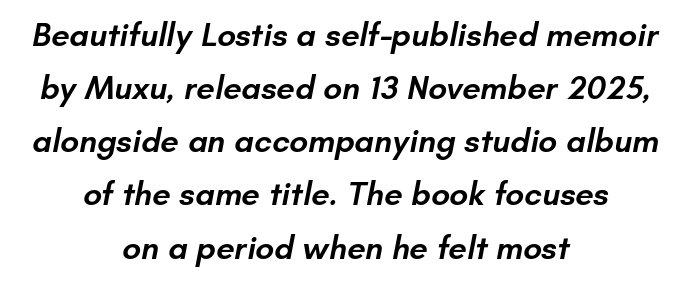
Caption: multi-line text, centered on the measure. Semibold letterforms, between regular and bold. Proportional: the letters do not fall into vertical columns. Has an underline been added? It has not. Leading matches the norm, producing a regular column.
